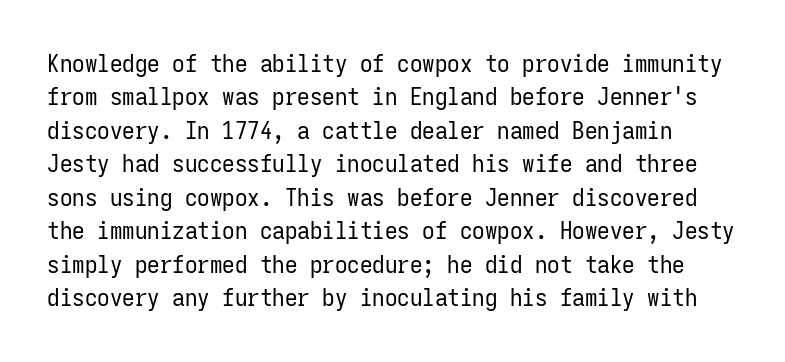
{"italic": "no", "bold": "no", "underline": "no", "line_spacing": "normal", "line_spacing_ratio": 1.34, "letter_spacing": "normal", "letter_spacing_em": 0.0, "glyph_px": 25}
